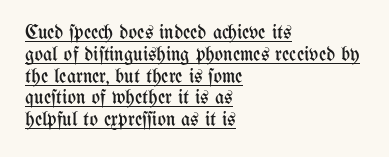
The image shows 20 px text type, upright; set left-aligned, tight line spacing (1.09x), normal letter spacing, underlined.
